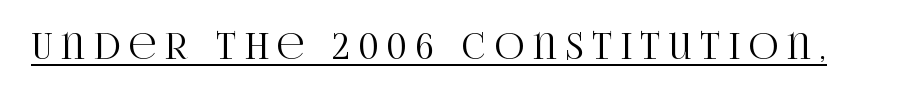
{"serif": "yes", "italic": "no", "width": "condensed", "stroke_contrast": "high", "x_height": "large", "monospaced": "no", "underline": "yes", "letter_spacing": "wide", "letter_spacing_em": 0.26, "glyph_px": 36}
